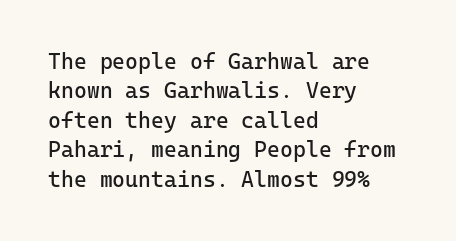
Bare-footed words on every line. Every stem runs plumb, perpendicular to the baseline. The typesetting does not lean heavy: it is not bold. Tracking value appears to be zero — textbook default spacing. The vertical gap from one line to the next is medium.
